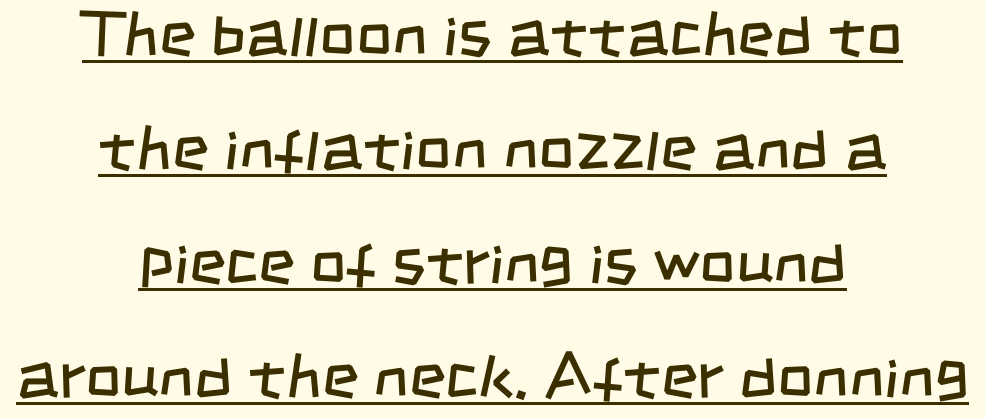
The image shows 63 px regular-weight, condensed sans-serif type; set centered, line spacing 1.81x, normal letter spacing, underlined; low stroke contrast and a large x-height.
